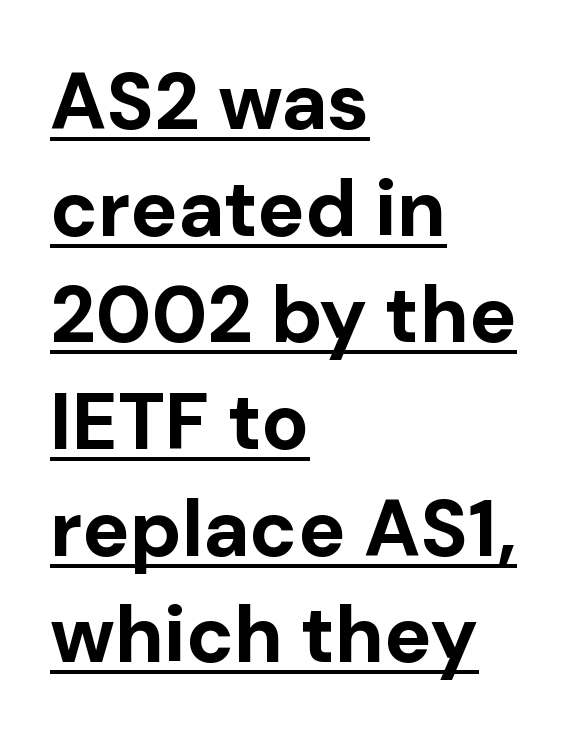
The letters carry no serifs — their stems end cleanly without finishing strokes. Typographic density is high because the face is bold. Notice how the passage keeps a crisp vertical edge on the left only. Compared with typical paragraphs, the rows here are spaced about the same. Do the characters align in a grid? No, the font is proportional. Words appear dense and cohesive because spacing is normal.
